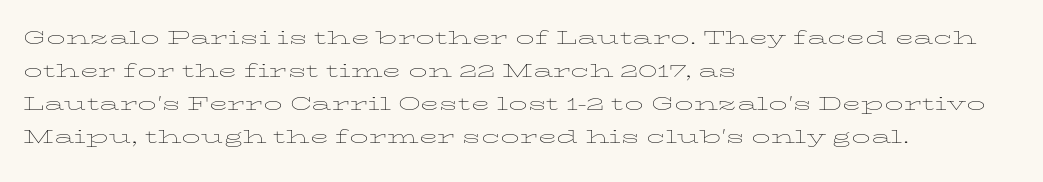
Q: Is the text bold? A: No.
Q: Is the text italic (slanted)? A: No, it is upright.
Q: Is the text underlined? A: No.
Q: How is the paragraph aligned? A: Left-aligned.
Q: Is the spacing between letters normal or unusually wide? A: Normal.
Q: Is the spacing between lines tight, normal or loose? A: Normal.
